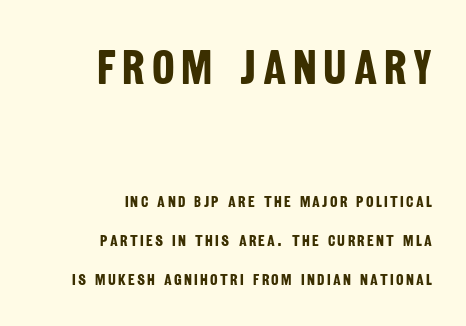
{"serif": "no", "bold": "yes", "weight": "bold", "width": "condensed", "stroke_contrast": "low", "x_height": "large", "monospaced": "no", "underline": "no", "align": "right", "line_spacing": "loose", "line_spacing_ratio": 2.45, "larger_block": "first", "size_ratio": 3.0, "glyph_px": 48}
